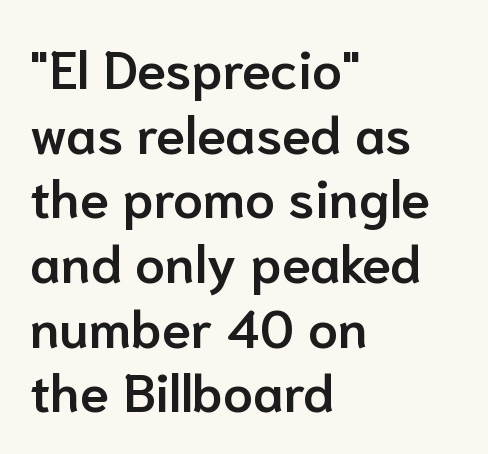
The specimen omits any rule beneath the text block's lines. The rendering uses natural spacing where letterforms have individual widths. The sample has been set in demibold, a notch under bold. Nope, not italic — everything's standing straight.
